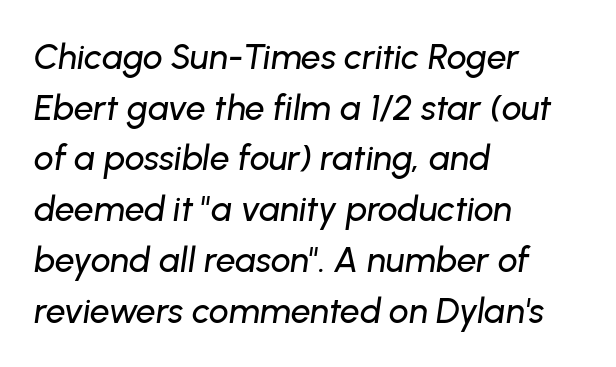
Compared with typical body copy, the letter spacing here is the same. The space between consecutive lines is moderate. Posture: slanted. The string is rendered with underlining switched off.
